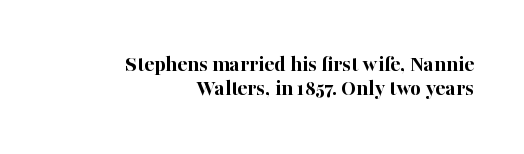
The image shows 23 px bold type, upright; set right-aligned, tight line spacing (1.06x), normal letter spacing, not underlined.
